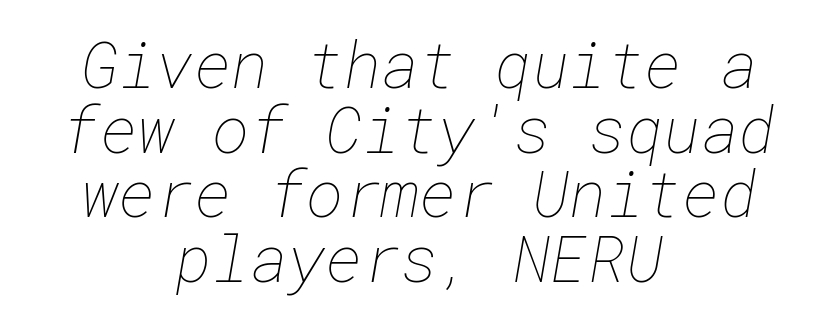
The image shows 64 px thin type; set centered, tight line spacing (1.01x), normal letter spacing, not underlined; low stroke contrast and a medium x-height.
